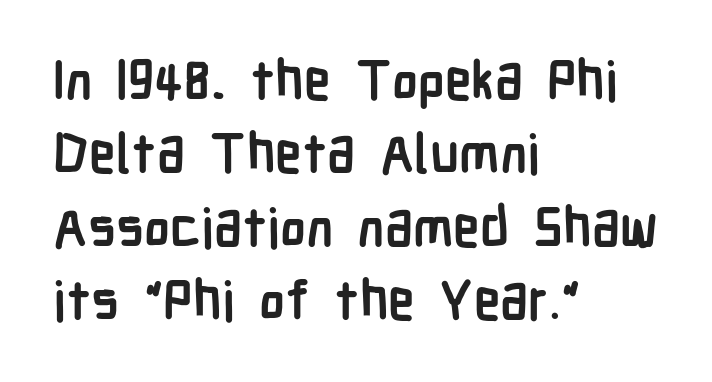
I'd call this a sans setting — the letters go barefoot. When letters stand straight like this, we call the style roman or upright. This sample is left-justified, so line endings fall wherever the words run out. Emphasis by weight is at full strength: bold. Bare-footed words on every line. The passage shown is typed in a proportional face where columns would drift.
